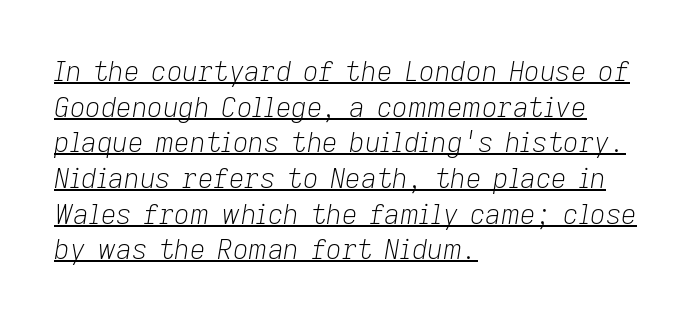
{"italic": "yes", "lean": "right", "slant_degrees": 9, "bold": "no", "underline": "yes", "align": "left", "line_spacing": "normal", "line_spacing_ratio": 1.32, "letter_spacing": "normal", "letter_spacing_em": 0.0, "glyph_px": 27}
